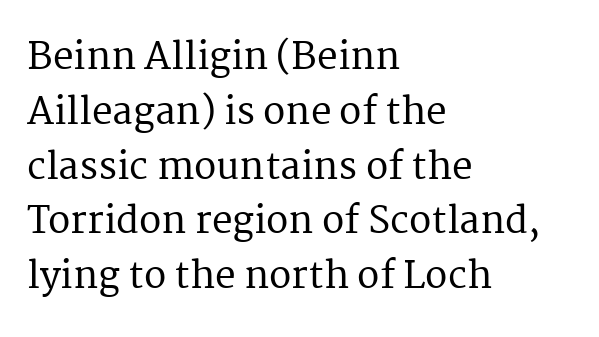
{"serif": "yes", "italic": "no", "width": "normal", "stroke_contrast": "medium", "x_height": "medium", "monospaced": "no", "underline": "no", "align": "left", "line_spacing": "normal", "line_spacing_ratio": 1.48, "letter_spacing": "normal", "letter_spacing_em": 0.0, "glyph_px": 37}
